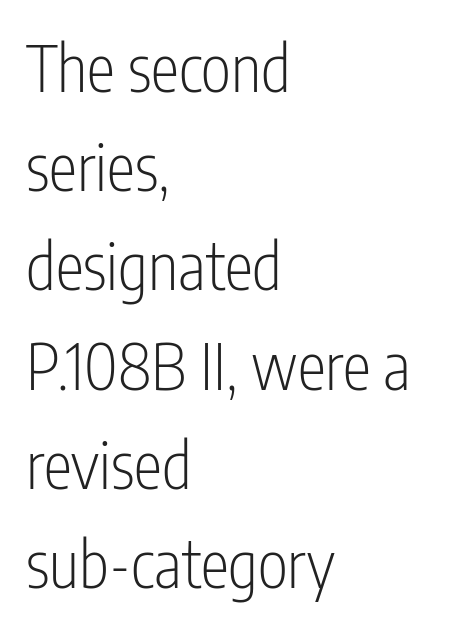
Vertical spacing — default. Glance below the letters and you will spot only blank space. Proportional: the letters do not fall into vertical columns. Examine the stroke ends and you'll find no serifs. This rendering uses left alignment, leaving the right contour irregular. Spacing between characters is what you'd get straight out of the box.
